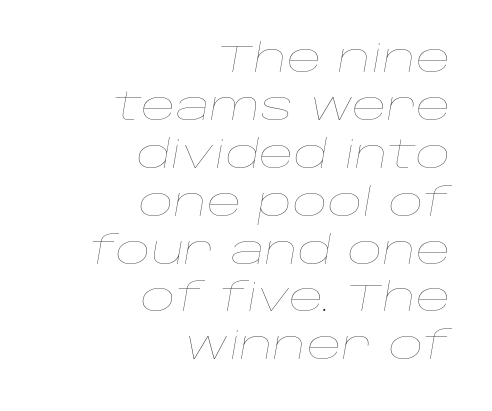
Q: Is the text bold? A: No.
Q: Is the text italic (slanted)? A: Yes, it leans right by about 10 degrees.
Q: Is the text underlined? A: No.
Q: How is the paragraph aligned? A: Right-aligned.
Q: Is the spacing between letters normal or unusually wide? A: Normal.
Q: Is the spacing between lines tight, normal or loose? A: Normal.
Q: Width (condensed, normal, or wide)? A: Wide.
Q: Stroke contrast? A: Low.
Q: x-height? A: Large.
Q: Monospaced? A: No.
